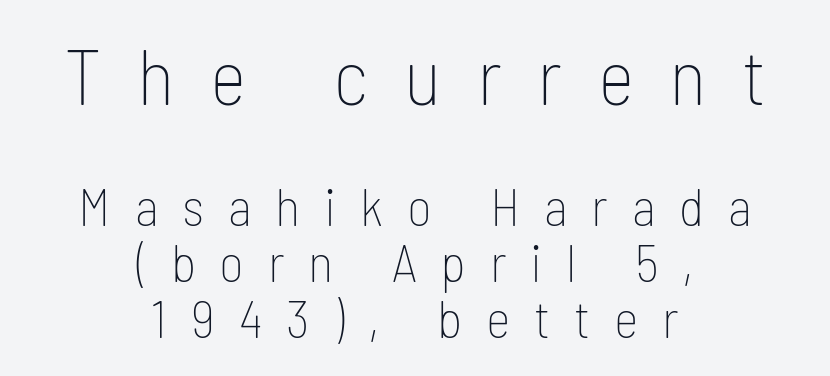
The image shows 79 px thin, condensed sans-serif type, upright; set centered, tight line spacing (1.06x), unusually wide letter spacing (+0.45 em), not underlined; the first (top) block is 1.49x larger; low stroke contrast and a medium x-height.
